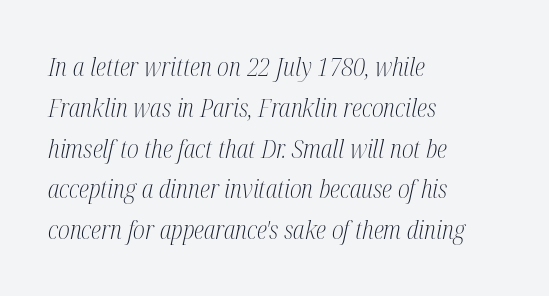
The image shows 26 px text type, italic (leaning right); set left-aligned, normal line spacing (1.57x), normal letter spacing, not underlined.
